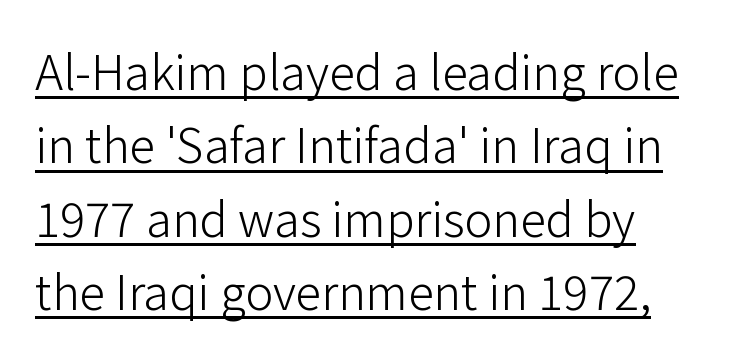
Q: Is the text bold? A: No.
Q: Is the text italic (slanted)? A: No, it is upright.
Q: Is the typeface a serif or a sans-serif typeface? A: Sans-serif.
Q: Is the text underlined? A: Yes.
Q: Is the spacing between letters normal or unusually wide? A: Normal.
Q: Is the spacing between lines tight, normal or loose? A: Normal.
Q: Width (condensed, normal, or wide)? A: Normal.
Q: Stroke contrast? A: Low.
Q: x-height? A: Medium.
Q: Monospaced? A: No.
